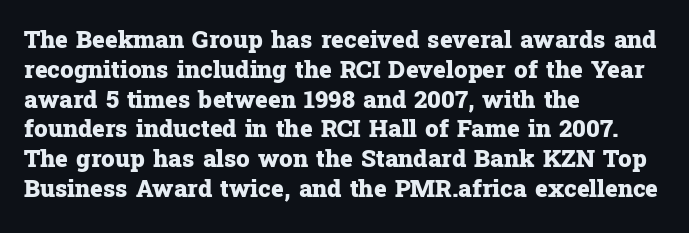
The image shows 24 px bold type, upright; set left-aligned, line spacing 1.24x, normal letter spacing, not underlined.
